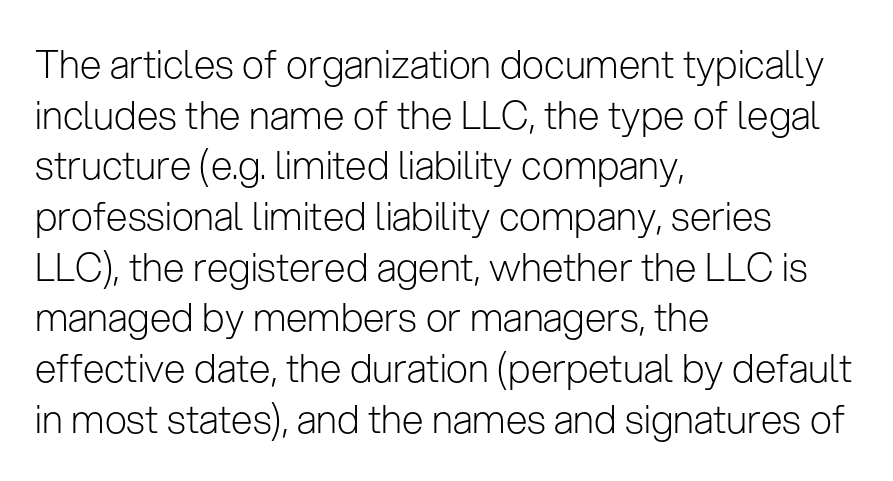
This rendering employs a face without finishing strokes, i.e., a sans-serif. Summary of weight: not heavy and not bold. Has an underline been added? It has not. Italic? Not at all — the glyphs are vertical. Alignment: flush left. You could not count columns in this text — the font is proportionally spaced.
